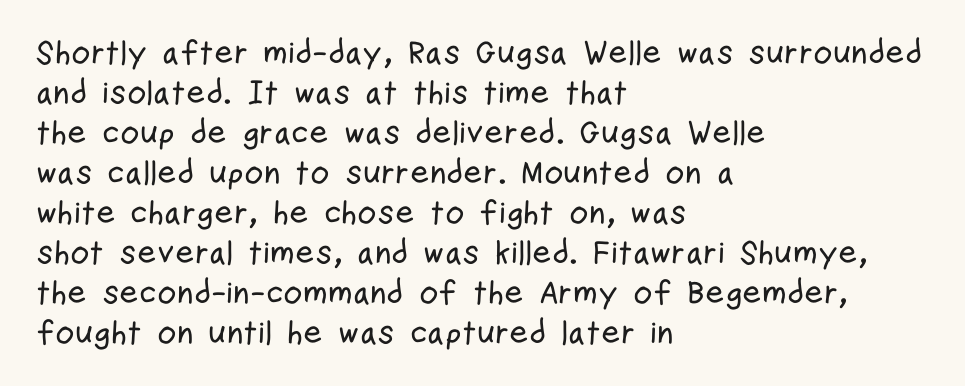
{"serif": "no", "italic": "no", "width": "condensed", "stroke_contrast": "low", "x_height": "medium", "monospaced": "no", "underline": "no", "align": "left", "line_spacing_ratio": 1.21, "letter_spacing": "normal", "letter_spacing_em": 0.0, "glyph_px": 33}
